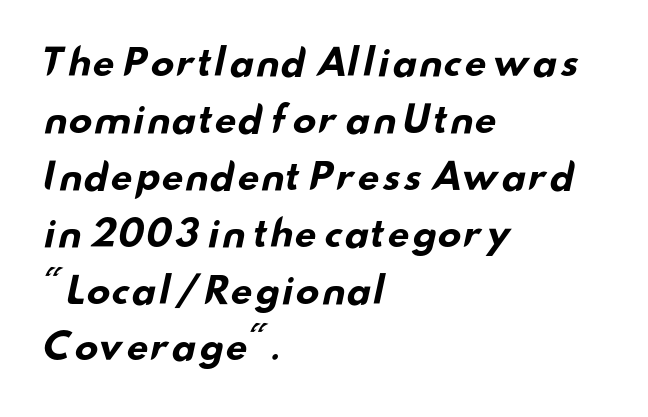
The image shows 36 px bold, wide sans-serif type; set left-aligned, normal line spacing (1.58x), normal letter spacing, not underlined; low stroke contrast and a small x-height.
